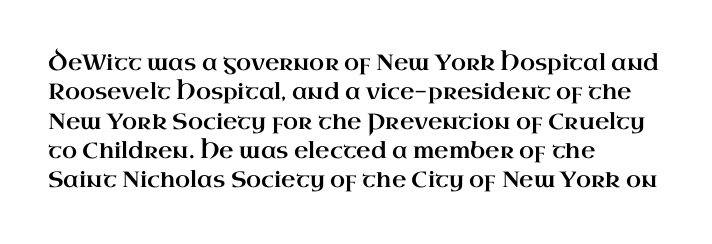
Glyph-to-glyph distance matches everyday printed text. If you drew a ruler down the left edge, every line would touch it. The letters stand upright; this is a roman face. No word sits above an underline. The line-height multiplier appears to be the usual default.
